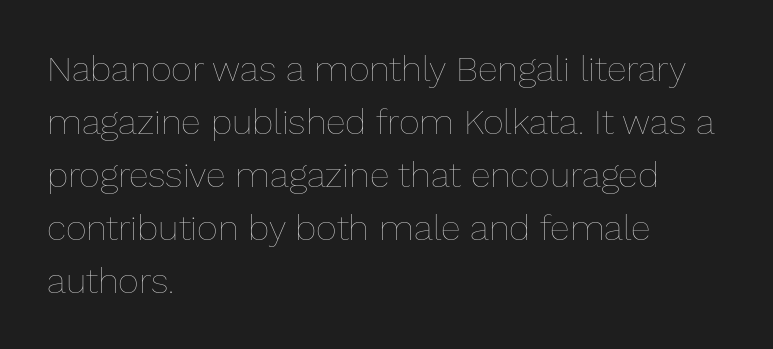
{"italic": "no", "bold": "no", "weight": "thin", "width": "normal", "stroke_contrast": "low", "x_height": "medium", "monospaced": "no", "underline": "no", "align": "left", "line_spacing": "normal", "line_spacing_ratio": 1.47, "letter_spacing": "normal", "letter_spacing_em": 0.0, "glyph_px": 36}
